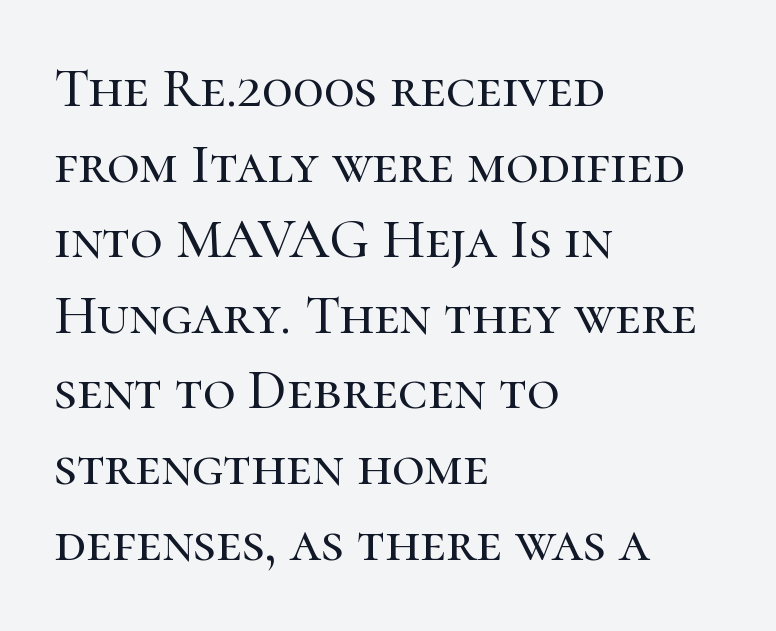
{"serif": "yes", "italic": "no", "width": "normal", "stroke_contrast": "high", "x_height": "medium", "monospaced": "no", "underline": "no", "align": "left", "line_spacing": "normal", "line_spacing_ratio": 1.35, "letter_spacing": "normal", "letter_spacing_em": 0.0, "glyph_px": 56}
